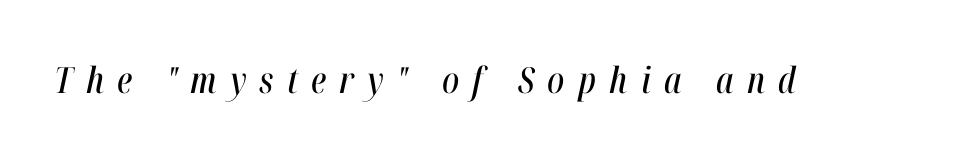
You could not count columns in this text — the font is proportionally spaced. Honestly, the letter spacing is so wide it's the main thing you notice. A clean baseline with only descenders dipping below it. An italicized treatment has been applied to the whole sample.
